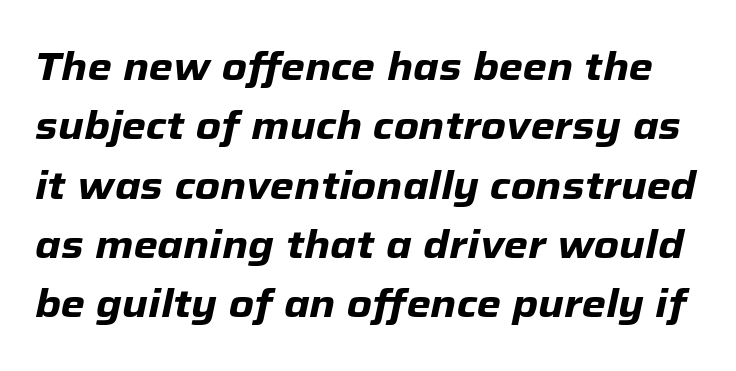
{"italic": "yes", "lean": "right", "slant_degrees": 12, "bold": "yes", "weight": "heavy", "width": "normal", "stroke_contrast": "low", "x_height": "medium", "monospaced": "no", "underline": "no", "line_spacing": "normal", "line_spacing_ratio": 1.52, "letter_spacing": "normal", "letter_spacing_em": 0.0, "glyph_px": 39}
